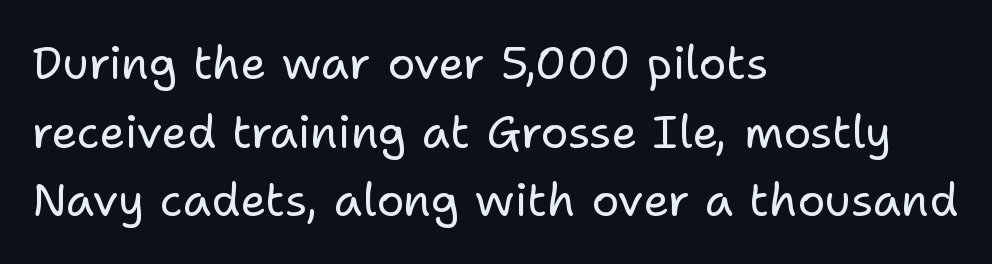
These lines keep a tight, regular rhythm from letter to letter. No word sits above an underline. The font sits on the lighter half of the weight spectrum, regular included. The rows are spaced the way most documents space them. The paragraph shown leans on its left margin.
